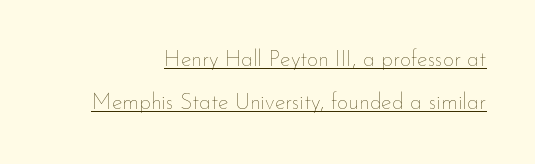
Q: Is the text bold? A: No.
Q: Is the text italic (slanted)? A: No, it is upright.
Q: Is the text underlined? A: Yes.
Q: How is the paragraph aligned? A: Right-aligned.
Q: Is the spacing between letters normal or unusually wide? A: Normal.
Q: Is the spacing between lines tight, normal or loose? A: Loose.
